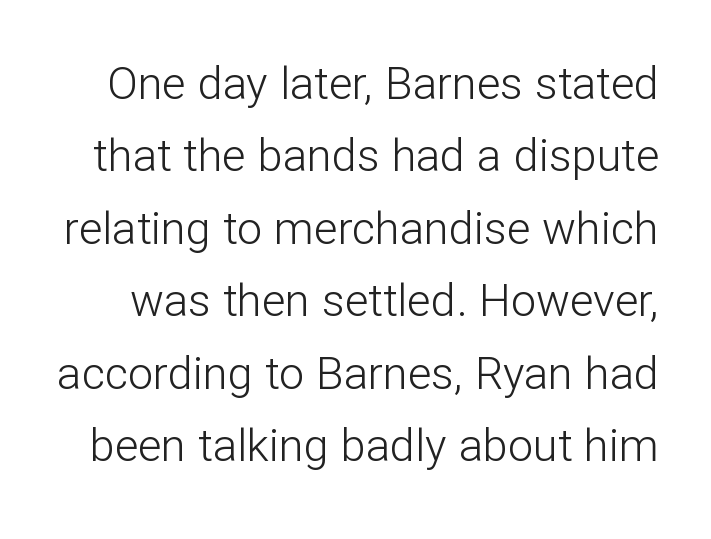
{"serif": "no", "italic": "no", "bold": "no", "weight": "light", "width": "normal", "stroke_contrast": "low", "x_height": "medium", "monospaced": "no", "underline": "no", "line_spacing": "normal", "line_spacing_ratio": 1.61, "letter_spacing": "normal", "letter_spacing_em": 0.0, "glyph_px": 45}
